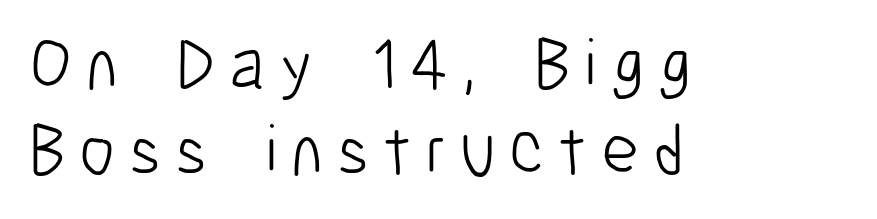
{"serif": "no", "italic": "no", "bold": "no", "weight": "light", "width": "condensed", "stroke_contrast": "low", "x_height": "medium", "monospaced": "no", "underline": "no", "align": "left", "line_spacing_ratio": 1.19, "glyph_px": 72}
